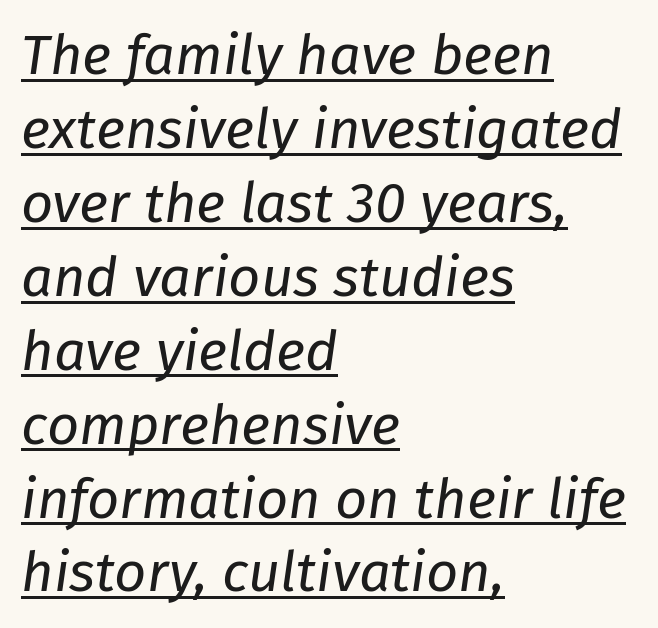
{"italic": "yes", "lean": "right", "slant_degrees": 8, "bold": "no", "weight": "regular", "width": "normal", "stroke_contrast": "low", "x_height": "medium", "monospaced": "no", "underline": "yes", "align": "left", "line_spacing": "normal", "line_spacing_ratio": 1.32, "letter_spacing": "normal", "letter_spacing_em": 0.0, "glyph_px": 56}
